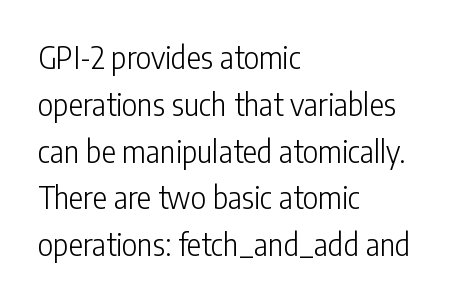
Q: Is the text bold? A: No.
Q: Is the text italic (slanted)? A: No, it is upright.
Q: Is the typeface a serif or a sans-serif typeface? A: Sans-serif.
Q: Is the text underlined? A: No.
Q: How is the paragraph aligned? A: Left-aligned.
Q: Is the spacing between letters normal or unusually wide? A: Normal.
Q: Is the spacing between lines tight, normal or loose? A: Normal.
Q: Width (condensed, normal, or wide)? A: Condensed.
Q: Stroke contrast? A: Low.
Q: x-height? A: Medium.
Q: Monospaced? A: No.
